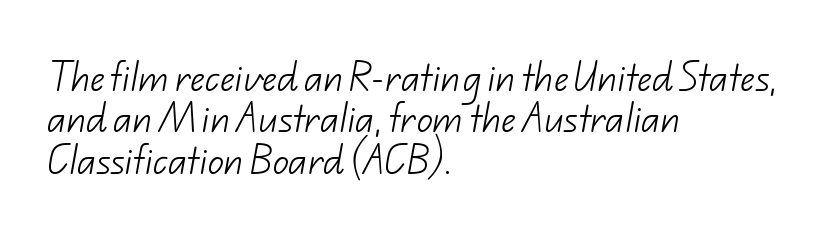
The letters advance in unequal steps, a hallmark of proportional type. A sans-serif font was chosen for this passage. Stem width sits at or under what a default text font uses. The lines sit at an ordinary, default distance from one another. The rag falls on the right side of this text block.
